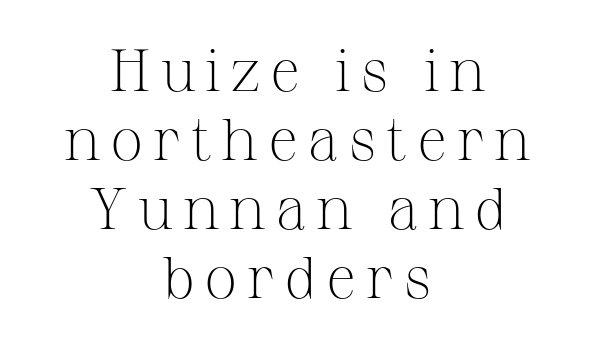
The image shows 59 px light serif type, upright; set centered, line spacing 1.17x, not underlined; medium stroke contrast and a medium x-height.
